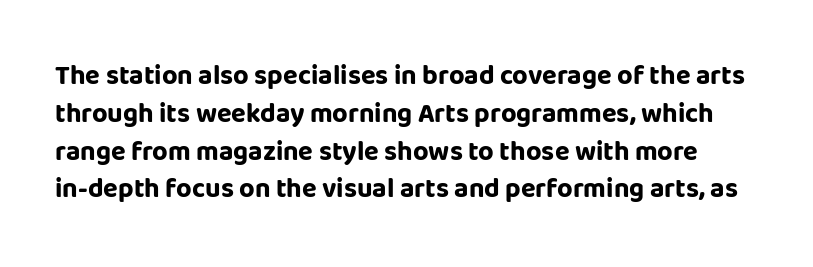
The lines sit at an ordinary, default distance from one another. Standard letterfit; no display-style spreading of the glyphs. Strokes here are thick enough to call this a true bold. The words here are not underlined.
